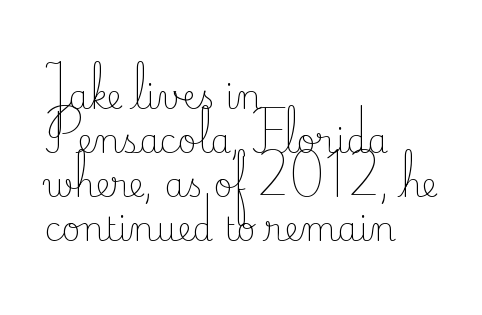
The image shows 33 px light serif type, upright; set left-aligned, normal line spacing (1.33x), normal letter spacing, not underlined; low stroke contrast and a small x-height.
